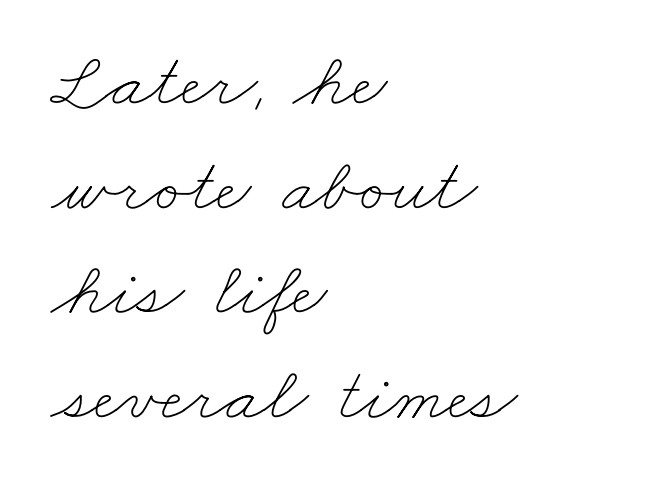
Q: Is the text bold? A: No.
Q: Is the text underlined? A: No.
Q: How is the paragraph aligned? A: Left-aligned.
Q: Is the spacing between letters normal or unusually wide? A: Normal.
Q: Is the spacing between lines tight, normal or loose? A: Normal.
Q: Width (condensed, normal, or wide)? A: Wide.
Q: Stroke contrast? A: Low.
Q: x-height? A: Small.
Q: Monospaced? A: No.
